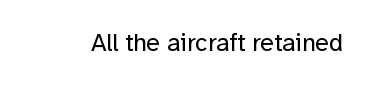
The image shows 25 px text type, upright; set normal letter spacing, not underlined.
